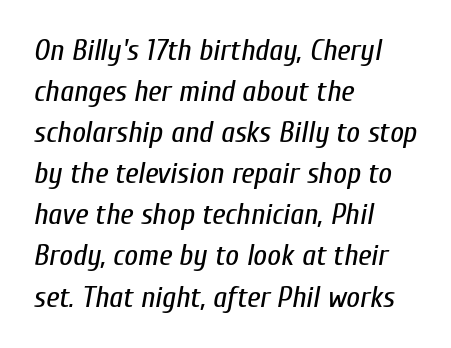
{"italic": "yes", "lean": "right", "slant_degrees": 10, "bold": "no", "weight": "regular", "width": "condensed", "stroke_contrast": "low", "x_height": "medium", "monospaced": "no", "underline": "no", "align": "left", "line_spacing": "normal", "line_spacing_ratio": 1.37, "letter_spacing": "normal", "letter_spacing_em": 0.0, "glyph_px": 30}
